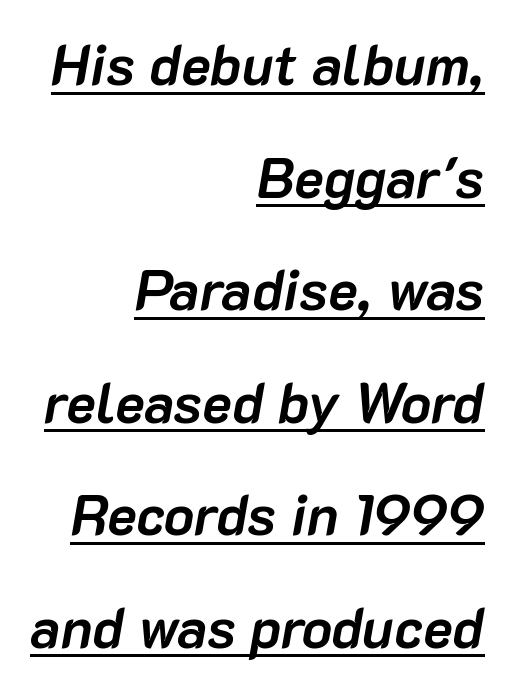
The image shows 56 px semibold type, italic (leaning right); set right-aligned, loose line spacing (2.01x), normal letter spacing, underlined; low stroke contrast and a medium x-height.
